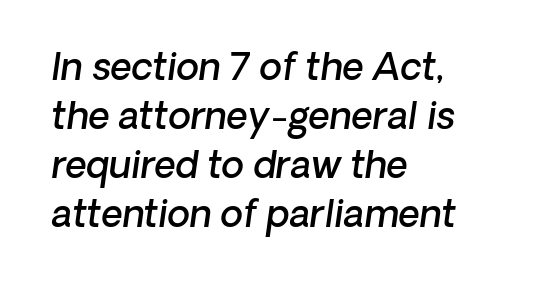
{"serif": "no", "bold": "semi", "weight": "semibold", "width": "normal", "stroke_contrast": "low", "x_height": "medium", "monospaced": "no", "underline": "no", "align": "left", "line_spacing": "normal", "line_spacing_ratio": 1.32, "letter_spacing": "normal", "letter_spacing_em": 0.0, "glyph_px": 37}
